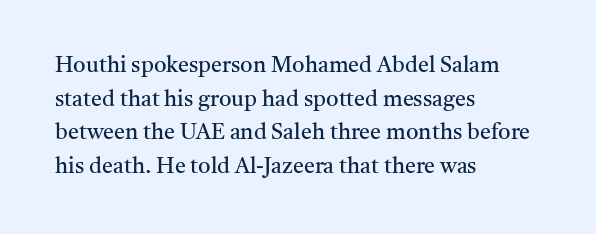
The image shows 22 px text type, upright; set left-aligned, normal line spacing (1.53x), normal letter spacing, not underlined.
